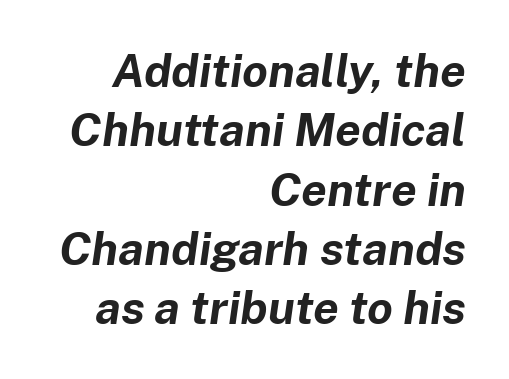
The image shows 46 px bold type, italic (leaning right); set right-aligned, normal line spacing (1.29x), normal letter spacing, not underlined; low stroke contrast and a medium x-height.
